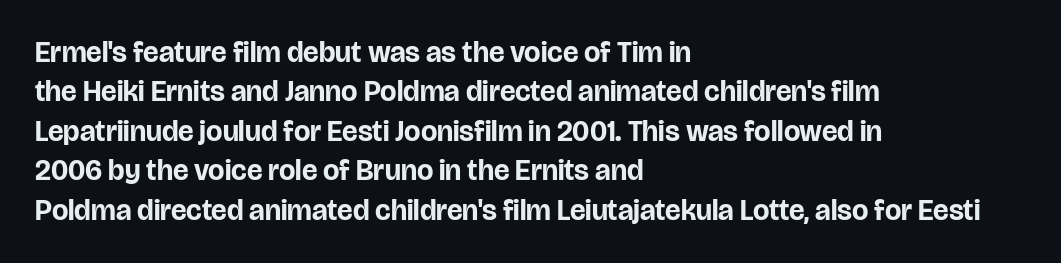
The image shows 29 px bold sans-serif type, upright; set left-aligned, normal line spacing (1.36x), normal letter spacing, not underlined; low stroke contrast and a large x-height.
